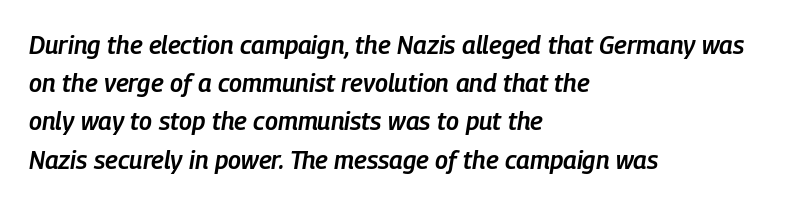
Q: Is the text bold? A: Semi-bold.
Q: Is the text italic (slanted)? A: Yes, it leans right by about 9 degrees.
Q: Is the text underlined? A: No.
Q: How is the paragraph aligned? A: Left-aligned.
Q: Is the spacing between letters normal or unusually wide? A: Normal.
Q: Is the spacing between lines tight, normal or loose? A: Normal.
